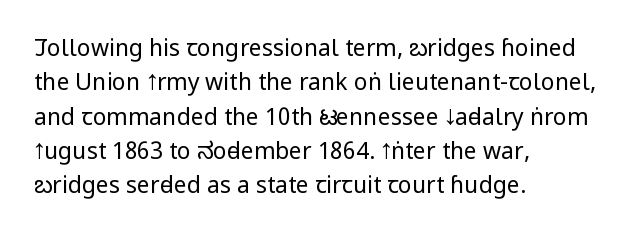
{"italic": "no", "bold": "no", "underline": "no", "align": "left", "line_spacing": "normal", "line_spacing_ratio": 1.49, "letter_spacing": "normal", "letter_spacing_em": 0.0, "glyph_px": 23}
